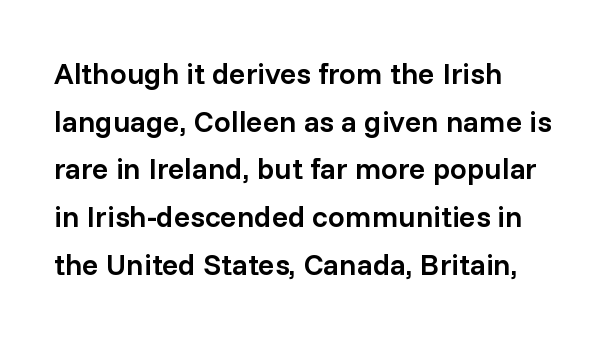
The image shows 30 px semibold sans-serif type, upright; set left-aligned, normal line spacing (1.59x), normal letter spacing, not underlined; low stroke contrast and a medium x-height.
